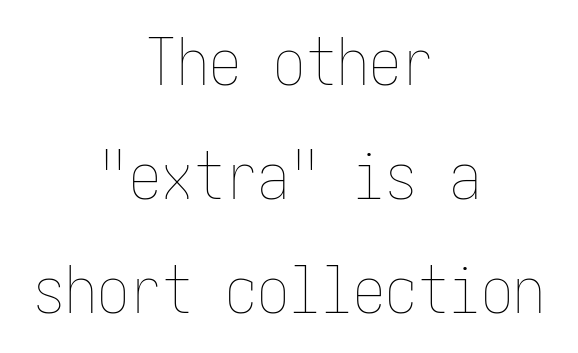
The image shows 64 px thin, condensed type, upright; set centered, line spacing 1.78x, normal letter spacing, not underlined; low stroke contrast and a medium x-height.
